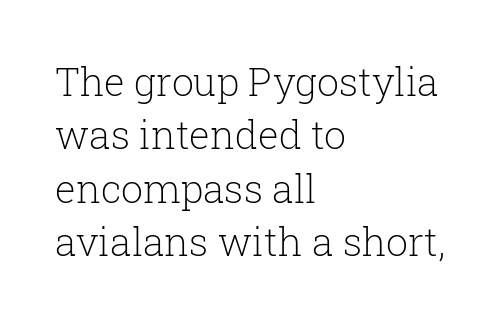
The image shows 39 px light serif type, upright; set left-aligned, normal line spacing (1.37x), normal letter spacing, not underlined; low stroke contrast and a medium x-height.
